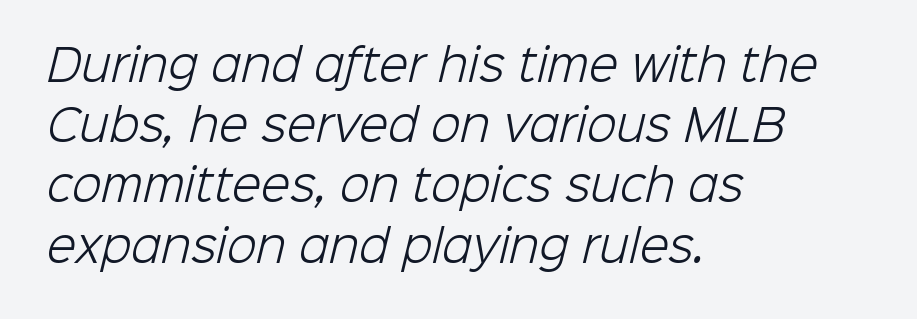
Is this a sans? Yes — the strokes have no serifs. Tracking here is standard; glyphs follow each other at the usual distance. These lines sit exactly where default settings would place them. Teacher's note: observe the even left margin — that is flush-left alignment. Words float on clear page, feet unadorned. Weight: not bold — regular or lighter.
